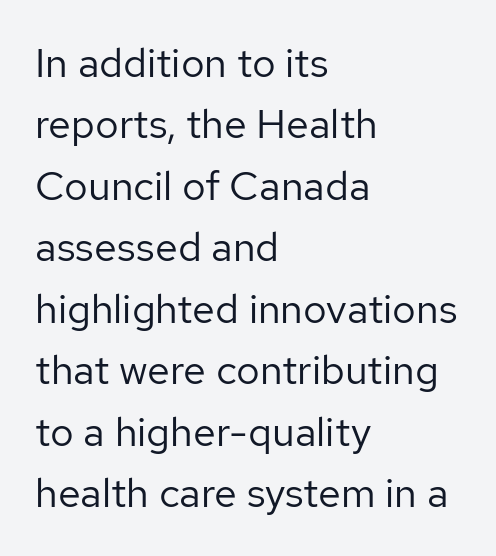
Here the designer chose a conventional face with non-uniform glyph widths. Nope, no serifs anywhere on these letters. The string is rendered with underlining switched off. The letters look calm and open, with moderate or lighter stems.
